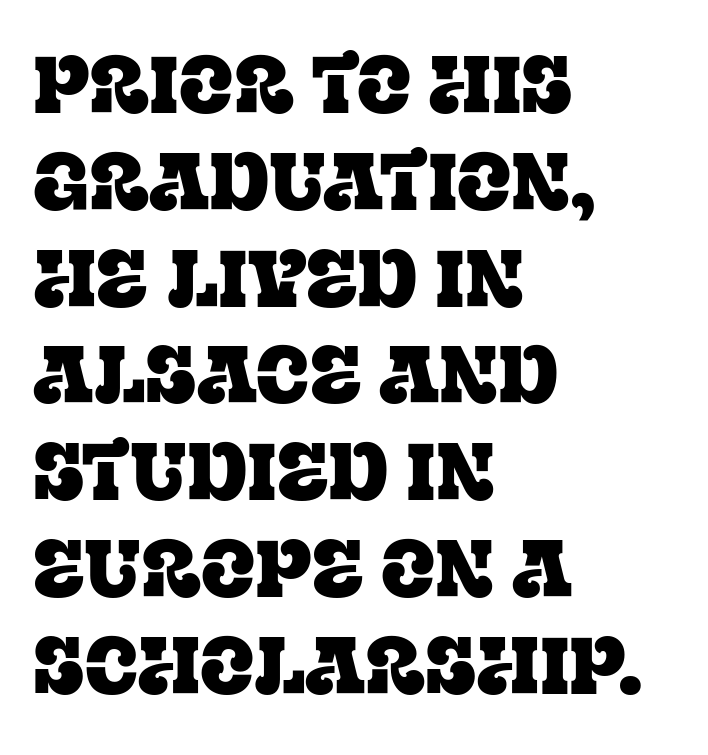
The image shows 80 px serif type, upright; set left-aligned, line spacing 1.21x, normal letter spacing, not underlined; low stroke contrast and a large x-height.
